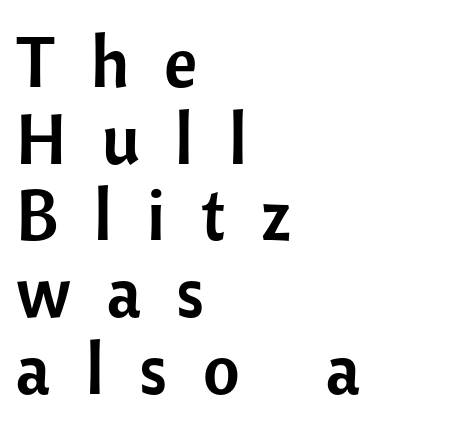
A typesetter would call this heavily tracked-out type. Reading down the column, the eye jumps only a short way to each next line. This sample uses an upright cut, with every glyph sitting square on the baseline. The glyphs are unaccompanied by any horizontal stroke below them. Notice how the passage keeps a crisp vertical edge on the left only. The face used here is proportionally spaced, like ordinary book or web type.
